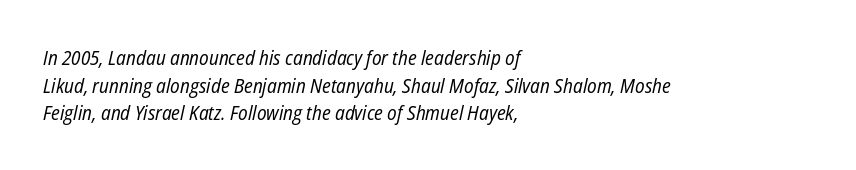
{"italic": "yes", "lean": "right", "slant_degrees": 12, "bold": "no", "underline": "no", "align": "left", "line_spacing": "normal", "line_spacing_ratio": 1.38, "letter_spacing": "normal", "letter_spacing_em": 0.0, "glyph_px": 20}
